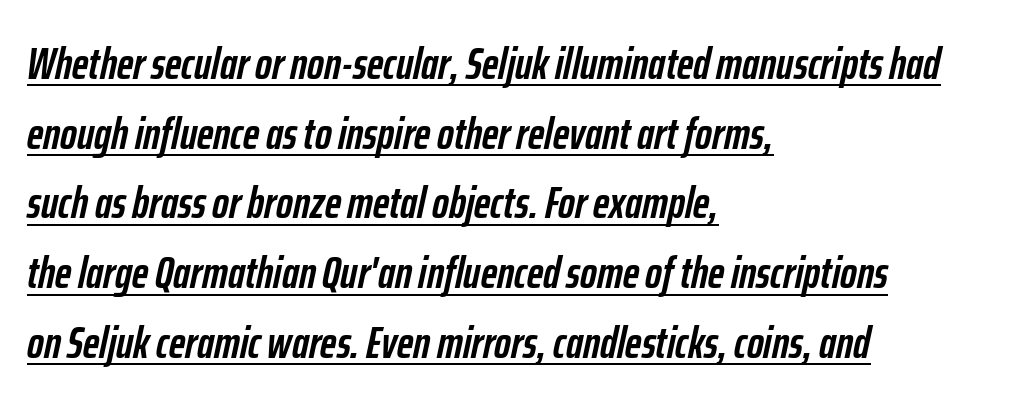
The image shows 45 px semibold, condensed type, italic (leaning right); set left-aligned, normal line spacing (1.55x), normal letter spacing, underlined; low stroke contrast and a medium x-height.
